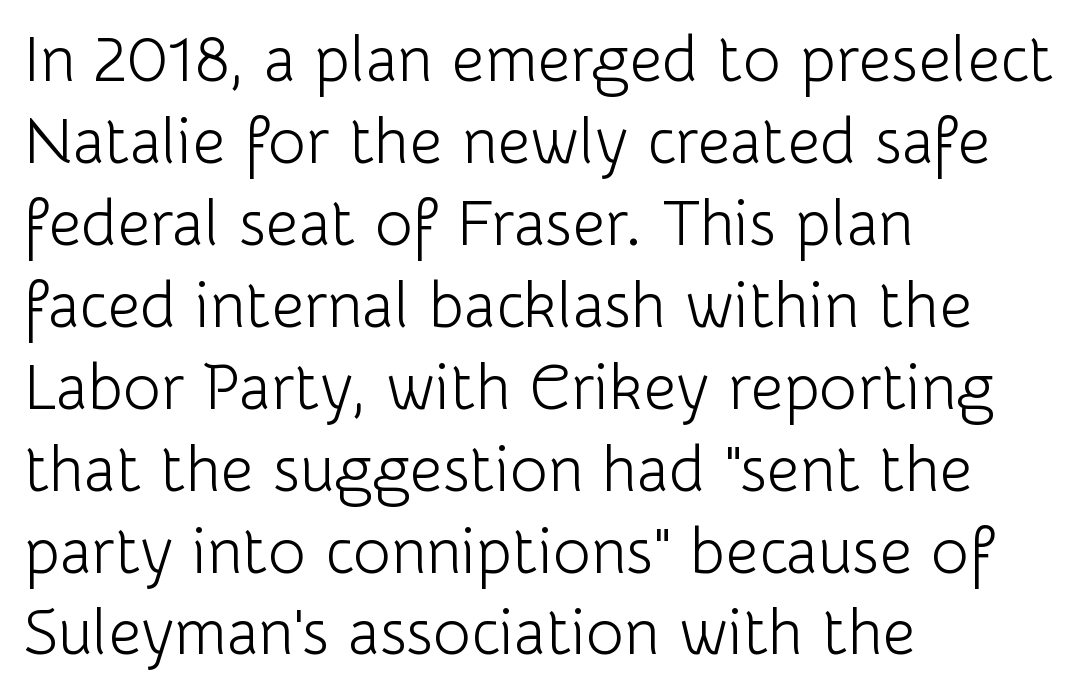
Q: Is the text bold? A: No.
Q: Is the text italic (slanted)? A: No, it is upright.
Q: Is the typeface a serif or a sans-serif typeface? A: Sans-serif.
Q: Is the text underlined? A: No.
Q: How is the paragraph aligned? A: Left-aligned.
Q: Is the spacing between letters normal or unusually wide? A: Normal.
Q: Is the spacing between lines tight, normal or loose? A: Normal.
Q: Width (condensed, normal, or wide)? A: Normal.
Q: Stroke contrast? A: Low.
Q: x-height? A: Medium.
Q: Monospaced? A: No.
